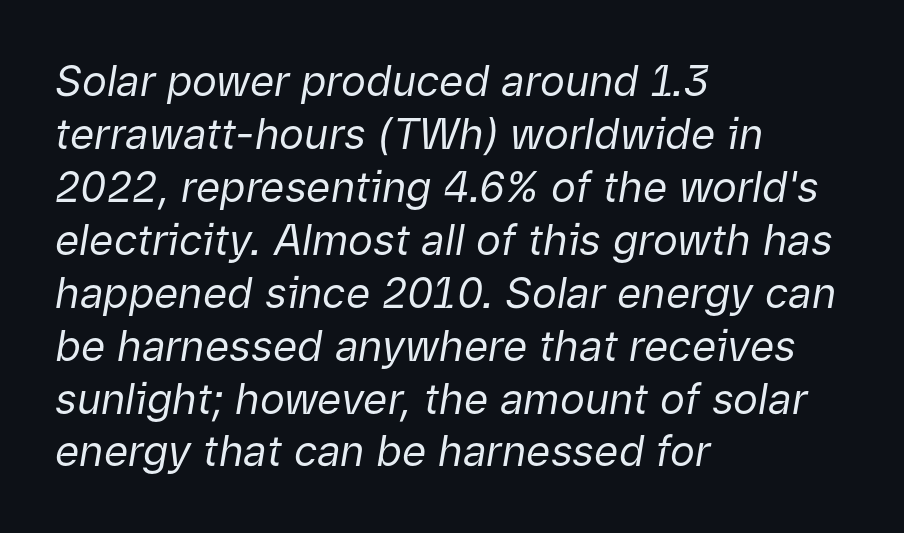
The image shows 42 px regular-weight type, italic (leaning right); set left-aligned, normal line spacing (1.26x), normal letter spacing, not underlined; low stroke contrast and a medium x-height.
